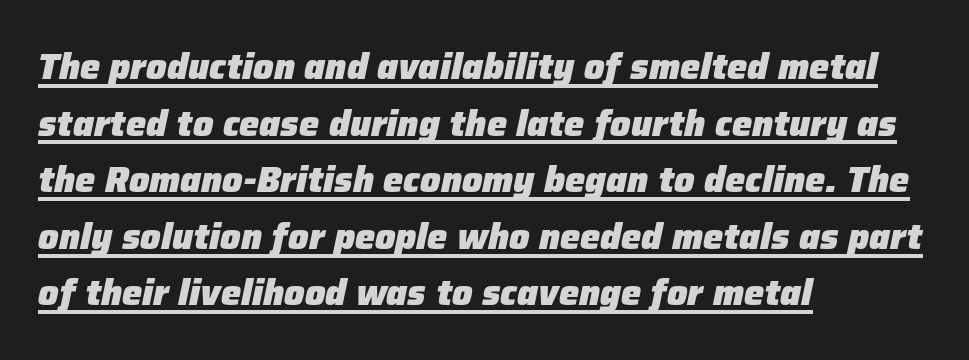
{"italic": "yes", "lean": "right", "slant_degrees": 12, "bold": "yes", "weight": "heavy", "width": "normal", "stroke_contrast": "low", "x_height": "medium", "monospaced": "no", "underline": "yes", "align": "left", "line_spacing": "normal", "line_spacing_ratio": 1.57, "letter_spacing": "normal", "letter_spacing_em": 0.0, "glyph_px": 36}
